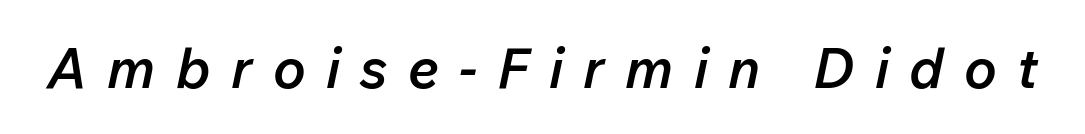
Designer's note — italics engaged. The strip under each line holds only bare page. Students, this is semibold: more ink than regular, less than bold. Character widths vary here, with narrow letters taking less room than wide ones.
